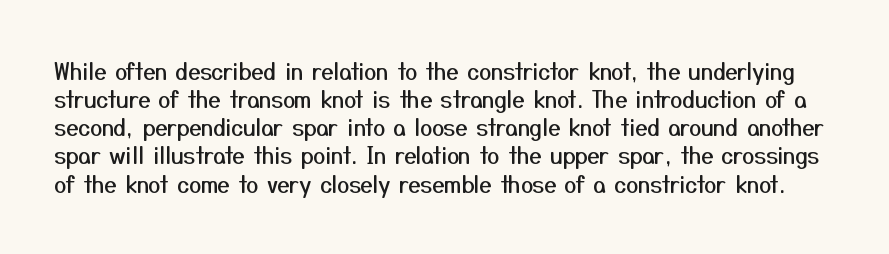
Nothing unusual about the tracking: characters are spaced as the font intends. Notice how descenders clear the ascenders below comfortably — that's standard leading. A roman cut, with each character standing at attention. Bare-footed words on every line.
